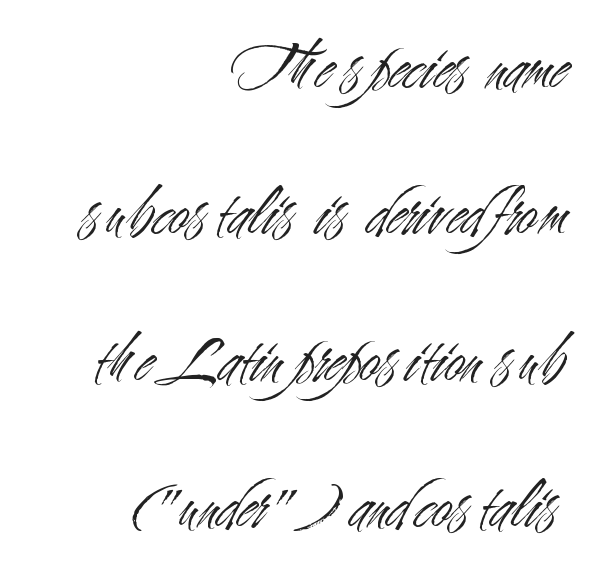
The lines are spread far apart with generous leading. This rendering uses right alignment, leaving the left contour irregular. A typesetter would label this face a sans. You could call the tracking neutral — neither tight nor loose.
